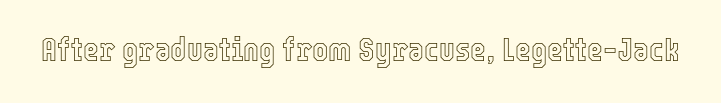
The image shows 34 px condensed type, upright; set normal letter spacing, not underlined; a medium x-height.
